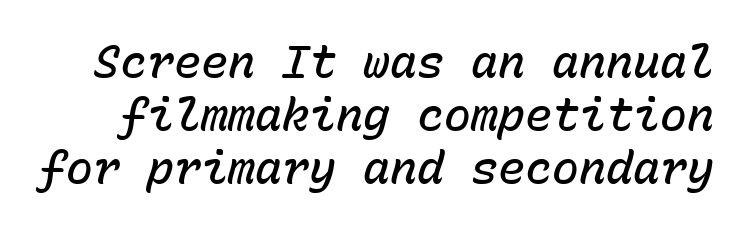
{"italic": "yes", "lean": "right", "slant_degrees": 15, "bold": "semi", "weight": "semibold", "width": "normal", "stroke_contrast": "low", "x_height": "medium", "monospaced": "yes", "underline": "no", "line_spacing_ratio": 1.18, "letter_spacing": "normal", "letter_spacing_em": 0.0, "glyph_px": 45}
